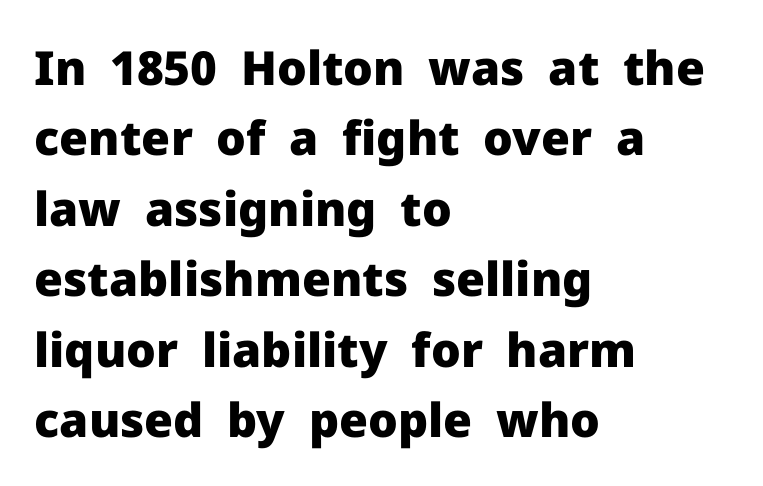
The gaps between neighbouring characters are ordinary and unremarkable. The specimen omits any rule beneath the text block's lines. In terms of letterform style, serifs are entirely absent. Proportional: the letters do not fall into vertical columns. Vertical spacing — default. The strokes are fattened all the way to bold.
